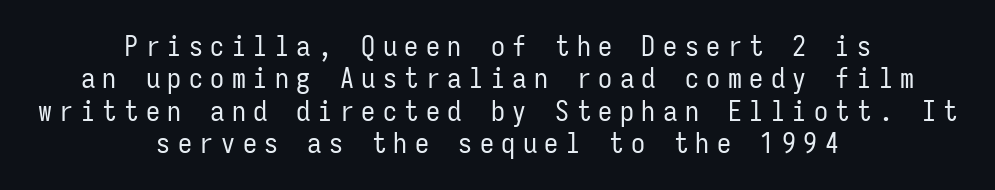
Q: Is the text bold? A: No.
Q: Is the text italic (slanted)? A: No, it is upright.
Q: Is the typeface a serif or a sans-serif typeface? A: Sans-serif.
Q: Is the text underlined? A: No.
Q: How is the paragraph aligned? A: Centered.
Q: Is the spacing between letters normal or unusually wide? A: Unusually wide.
Q: Width (condensed, normal, or wide)? A: Condensed.
Q: Stroke contrast? A: Low.
Q: x-height? A: Medium.
Q: Monospaced? A: Yes.
